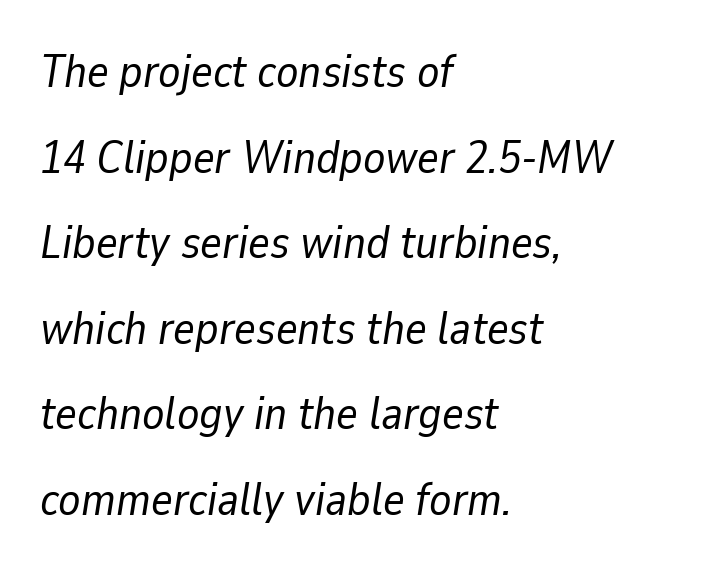
Q: Is the text bold? A: No.
Q: Is the text italic (slanted)? A: Yes, it leans right by about 9 degrees.
Q: Is the text underlined? A: No.
Q: How is the paragraph aligned? A: Left-aligned.
Q: Is the spacing between letters normal or unusually wide? A: Normal.
Q: Width (condensed, normal, or wide)? A: Normal.
Q: Stroke contrast? A: Low.
Q: x-height? A: Medium.
Q: Monospaced? A: No.
